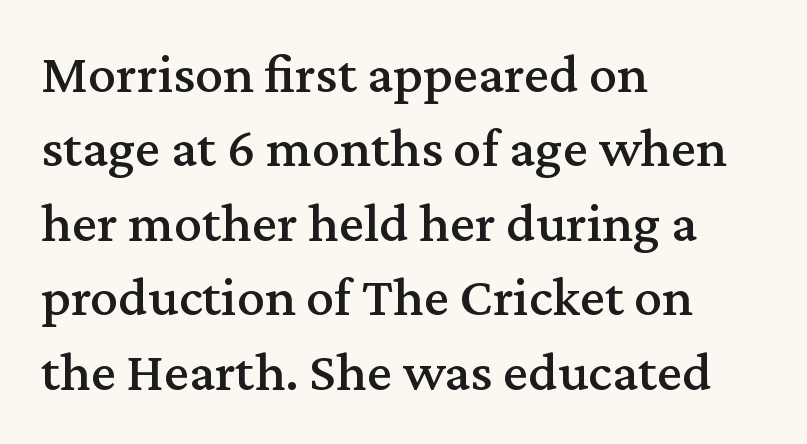
The image shows 56 px serif type, upright; set left-aligned, normal line spacing (1.33x), normal letter spacing, not underlined; medium stroke contrast and a medium x-height.
